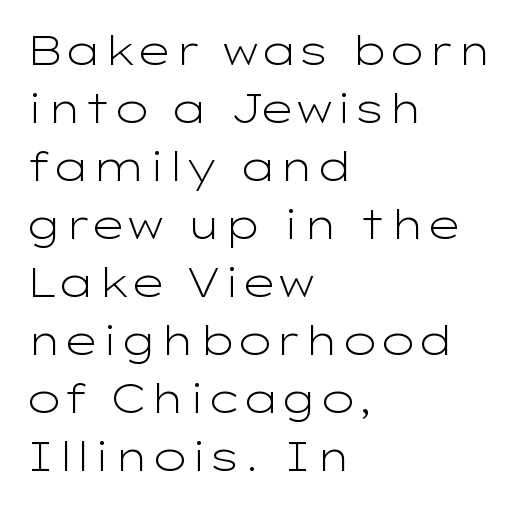
The image shows 40 px light, wide sans-serif type, upright; set left-aligned, normal line spacing (1.45x), normal letter spacing, not underlined; low stroke contrast and a medium x-height.
